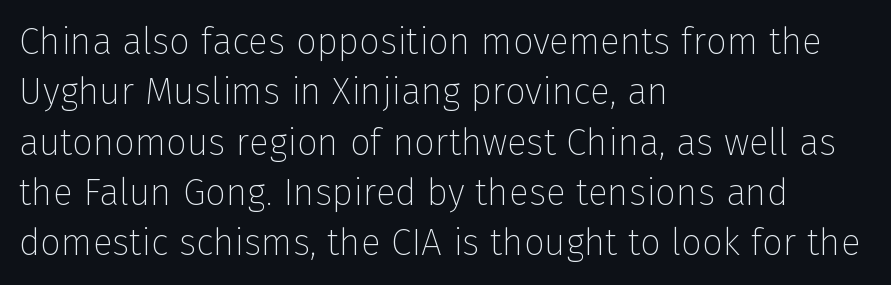
{"serif": "no", "italic": "no", "bold": "no", "weight": "thin", "width": "normal", "stroke_contrast": "low", "x_height": "medium", "monospaced": "no", "underline": "no", "align": "left", "line_spacing": "normal", "line_spacing_ratio": 1.36, "letter_spacing": "normal", "letter_spacing_em": 0.0, "glyph_px": 37}
